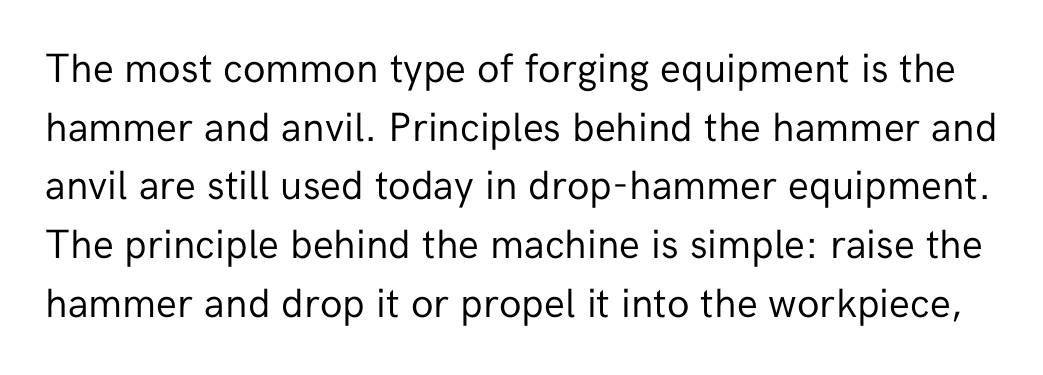
{"serif": "no", "italic": "no", "bold": "no", "weight": "regular", "width": "normal", "stroke_contrast": "low", "x_height": "medium", "monospaced": "no", "underline": "no", "line_spacing": "normal", "line_spacing_ratio": 1.43, "letter_spacing": "normal", "letter_spacing_em": 0.0, "glyph_px": 41}
